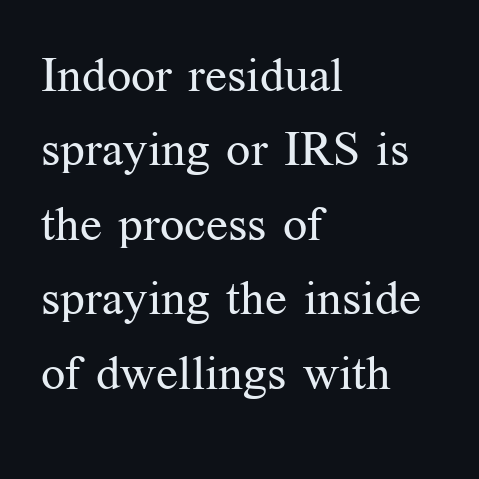
The image shows 48 px regular-weight serif type, upright; set left-aligned, normal line spacing (1.55x), normal letter spacing, not underlined; medium stroke contrast and a medium x-height.
